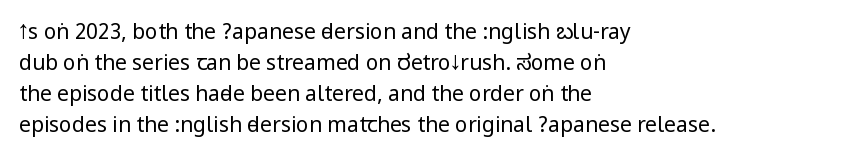
The image shows 21 px text type, upright; set left-aligned, normal line spacing (1.48x), normal letter spacing, not underlined.
